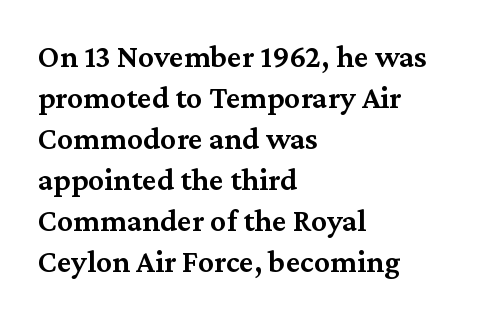
The image shows 32 px semibold serif type, upright; set left-aligned, normal line spacing (1.28x), normal letter spacing, not underlined; medium stroke contrast and a medium x-height.
